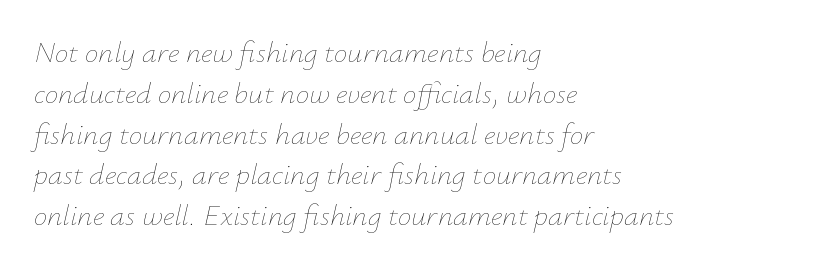
The image shows 30 px thin type, italic (leaning right); set left-aligned, normal line spacing (1.36x), normal letter spacing, not underlined; low stroke contrast and a small x-height.
